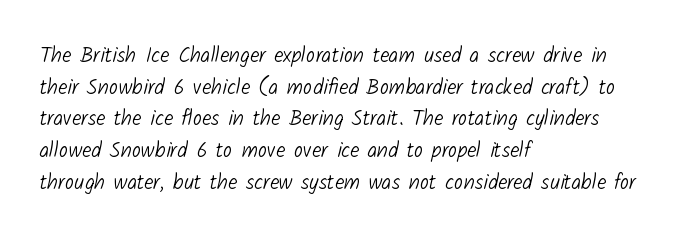
The image shows 21 px text type; set left-aligned, normal line spacing (1.51x), normal letter spacing, not underlined.
